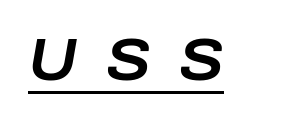
The image shows 59 px text type, italic (leaning right); set unusually wide letter spacing (+0.48 em), underlined; low stroke contrast and a medium x-height.
